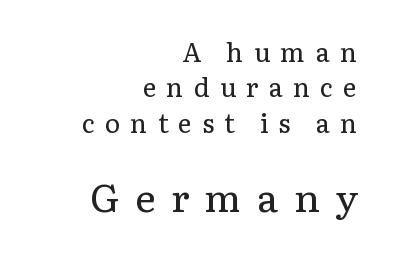
Q: Is the text bold? A: No.
Q: Is the text italic (slanted)? A: No, it is upright.
Q: Is the typeface a serif or a sans-serif typeface? A: Serif.
Q: Is the text underlined? A: No.
Q: How is the paragraph aligned? A: Right-aligned.
Q: Is the spacing between letters normal or unusually wide? A: Unusually wide.
Q: Is the spacing between lines tight, normal or loose? A: Normal.
Q: Which block of text is set in a larger size, the first (top) or the second (bottom)? A: The second (bottom) one.
Q: Width (condensed, normal, or wide)? A: Normal.
Q: Stroke contrast? A: Low.
Q: x-height? A: Medium.
Q: Monospaced? A: No.
